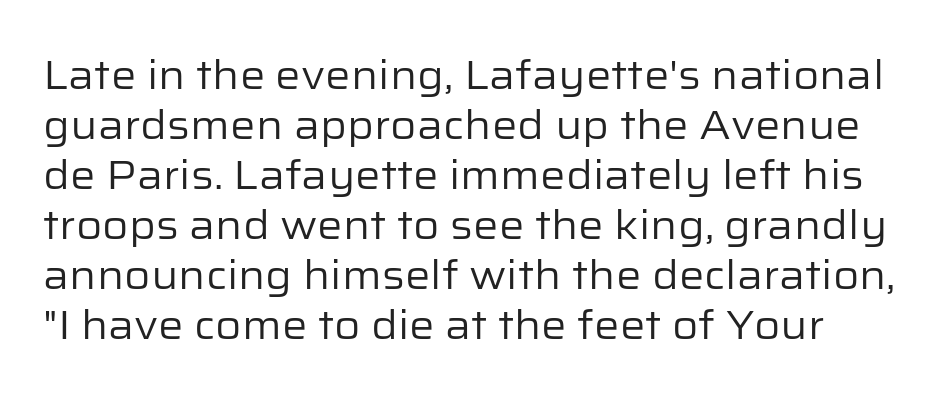
{"serif": "no", "italic": "no", "bold": "no", "weight": "regular", "width": "normal", "stroke_contrast": "low", "x_height": "medium", "monospaced": "no", "underline": "no", "line_spacing": "normal", "line_spacing_ratio": 1.25, "letter_spacing": "normal", "letter_spacing_em": 0.0, "glyph_px": 40}
